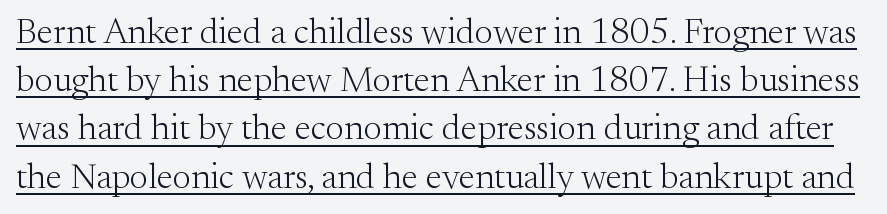
The image shows 36 px light serif type, upright; set normal line spacing (1.34x), normal letter spacing, underlined; medium stroke contrast and a small x-height.
